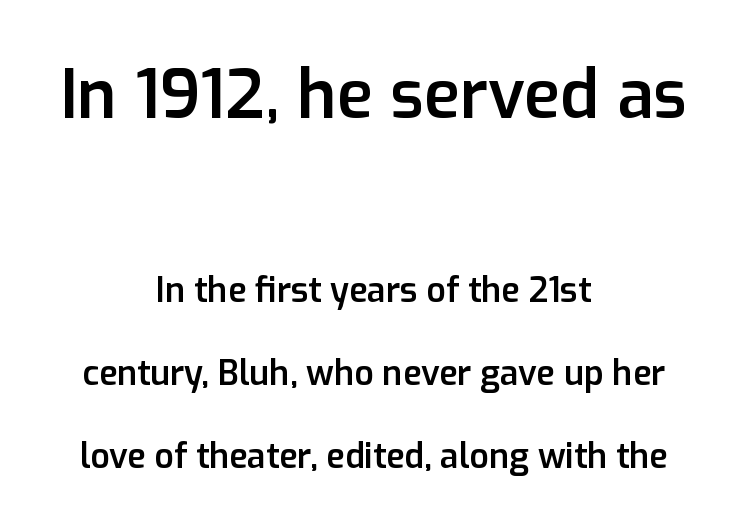
{"serif": "no", "italic": "no", "bold": "semi", "weight": "semibold", "width": "normal", "stroke_contrast": "low", "x_height": "medium", "monospaced": "no", "underline": "no", "align": "center", "line_spacing": "loose", "line_spacing_ratio": 2.44, "letter_spacing": "normal", "letter_spacing_em": 0.0, "larger_block": "first", "size_ratio": 1.97, "glyph_px": 67}
